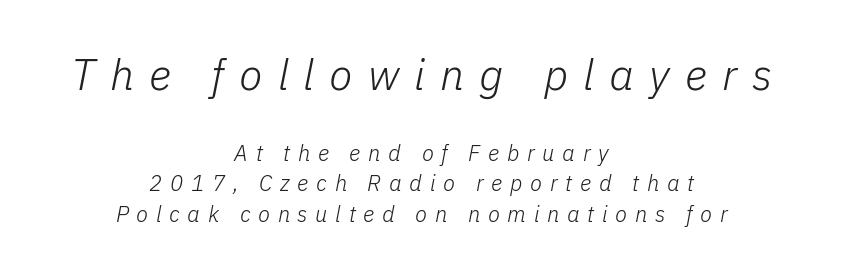
Spacing verdict: proportional, widths tailored to each character. The block of text has a typical density, with ordinary space between rows. Weight class: somewhere from thin through regular. Reading top to bottom, the characters get smaller at the block break. Quick note: italic. Look at the tracking — it's clearly loosened, letters drifting apart.
